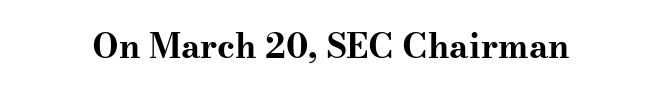
{"serif": "yes", "italic": "no", "bold": "yes", "weight": "bold", "width": "wide", "stroke_contrast": "medium", "x_height": "small", "monospaced": "no", "underline": "no", "letter_spacing": "normal", "letter_spacing_em": 0.0, "glyph_px": 34}
